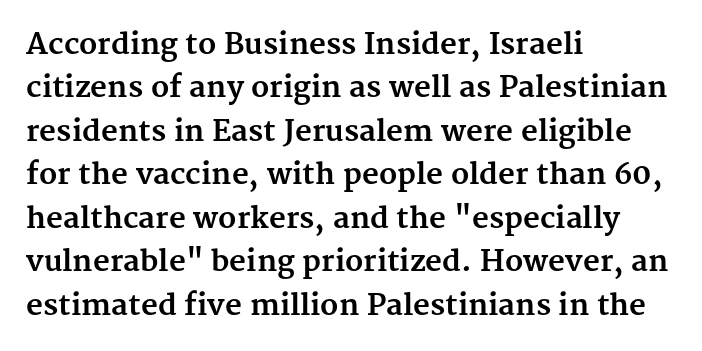
{"serif": "yes", "italic": "no", "bold": "yes", "weight": "bold", "width": "normal", "stroke_contrast": "medium", "x_height": "medium", "monospaced": "no", "underline": "no", "align": "left", "line_spacing": "normal", "line_spacing_ratio": 1.5, "letter_spacing": "normal", "letter_spacing_em": 0.0, "glyph_px": 29}
